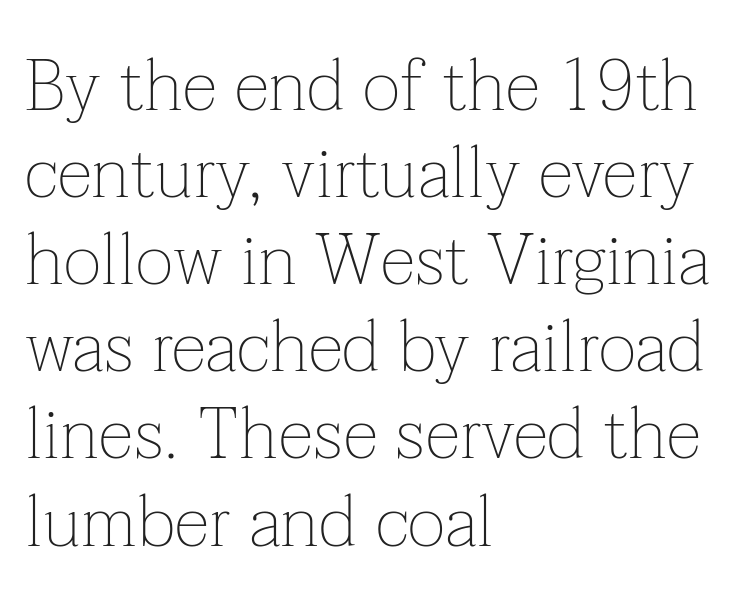
Q: Is the text bold? A: No.
Q: Is the text italic (slanted)? A: No, it is upright.
Q: Is the typeface a serif or a sans-serif typeface? A: Serif.
Q: Is the text underlined? A: No.
Q: How is the paragraph aligned? A: Left-aligned.
Q: Is the spacing between letters normal or unusually wide? A: Normal.
Q: Width (condensed, normal, or wide)? A: Normal.
Q: Stroke contrast? A: Low.
Q: x-height? A: Medium.
Q: Monospaced? A: No.
